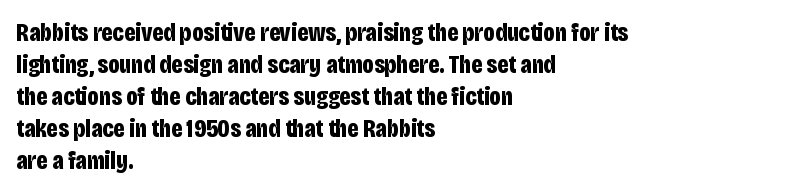
Alignment: flush left. A clean baseline with only descenders dipping below it. Vertical strokes here are truly vertical. Every letter is thick-stroked: bold, no question. A typesetter would call this zero additional tracking.
